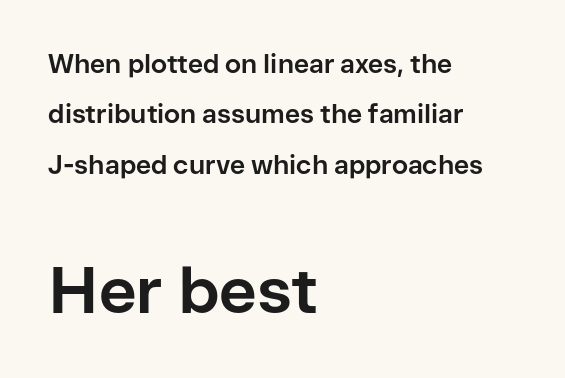
Q: Is the text bold? A: Yes.
Q: Is the text italic (slanted)? A: No, it is upright.
Q: Is the typeface a serif or a sans-serif typeface? A: Sans-serif.
Q: Is the text underlined? A: No.
Q: How is the paragraph aligned? A: Left-aligned.
Q: Is the spacing between letters normal or unusually wide? A: Normal.
Q: Is the spacing between lines tight, normal or loose? A: Loose.
Q: Which block of text is set in a larger size, the first (top) or the second (bottom)? A: The second (bottom) one.
Q: Width (condensed, normal, or wide)? A: Normal.
Q: Stroke contrast? A: Low.
Q: x-height? A: Medium.
Q: Monospaced? A: No.
